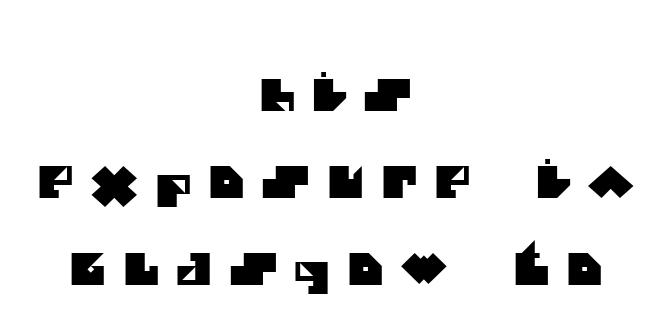
Nope, no serifs anywhere on these letters. This rendering uses center alignment, leaving both contours irregular but symmetric. Reading down the column, the eye jumps a long way to each next line. The string is rendered with underlining switched off.
